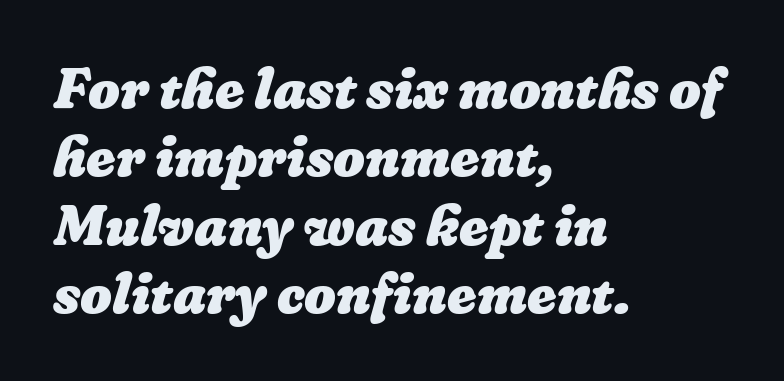
This rendering uses left alignment, leaving the right contour irregular. Between one letter and the next there's only the usual sliver of space. A full-strength bold gives these letters their thick strokes. Each letter keeps its own natural width here, so spacing adapts to shape.
